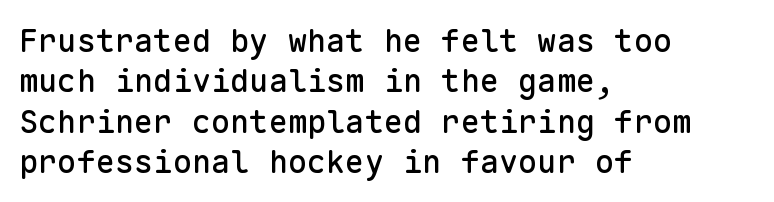
The compositor pushed each line to the left boundary. One glance says typical: line gaps are just what's usual. Fixed-width glyphs throughout — classic coding-font behaviour. The lettering holds an erect, upright posture throughout. This rendering employs a face without finishing strokes, i.e., a sans-serif. Spacing between characters is what you'd get straight out of the box.
